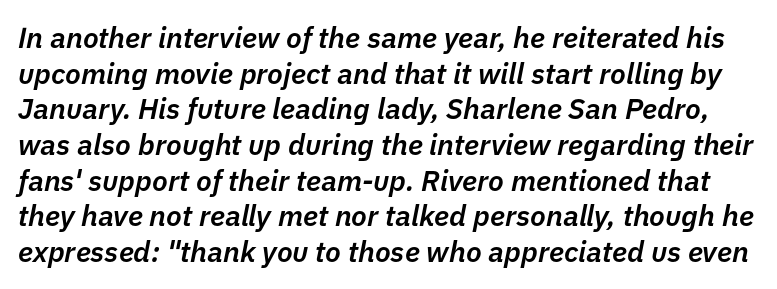
{"italic": "yes", "lean": "right", "slant_degrees": 11, "bold": "semi", "weight": "semibold", "width": "normal", "stroke_contrast": "low", "x_height": "medium", "monospaced": "no", "underline": "no", "line_spacing_ratio": 1.23, "letter_spacing": "normal", "letter_spacing_em": 0.0, "glyph_px": 29}
